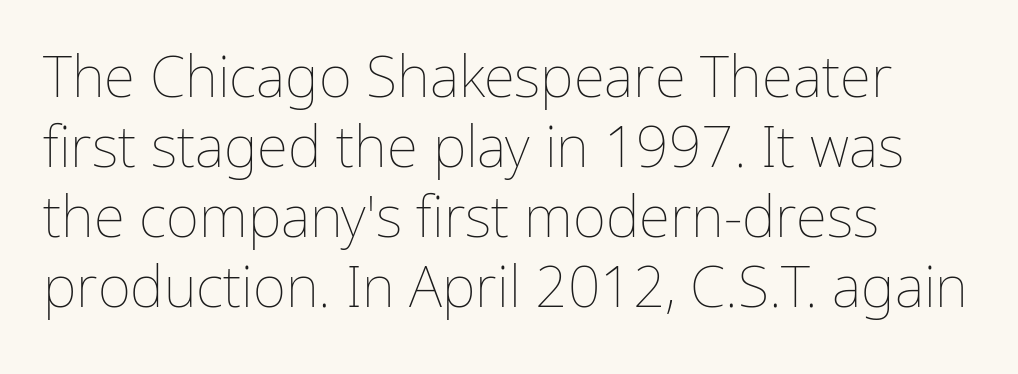
The image shows 57 px thin type, upright; set left-aligned, line spacing 1.23x, normal letter spacing, not underlined; low stroke contrast and a medium x-height.
